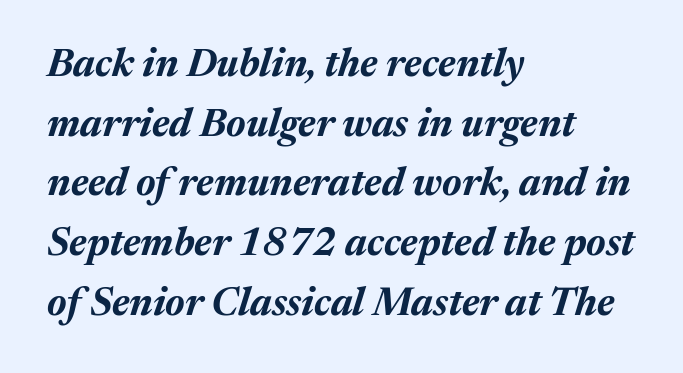
The image shows 39 px bold type, italic (leaning right); set left-aligned, normal line spacing (1.53x), normal letter spacing, not underlined; medium stroke contrast and a medium x-height.
